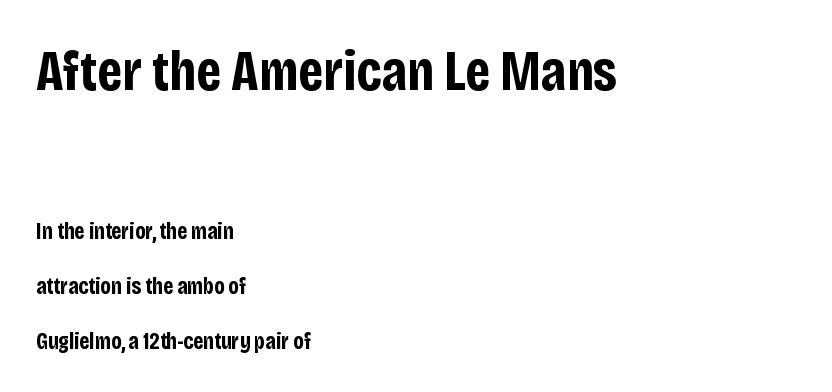
The image shows 57 px bold, condensed sans-serif type, upright; set left-aligned, loose line spacing (2.38x), normal letter spacing, not underlined; the first (top) block is 2.48x larger; low stroke contrast and a large x-height.
